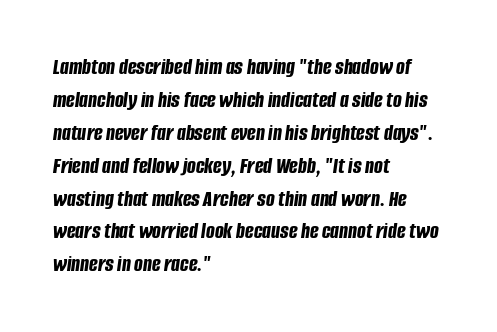
{"italic": "yes", "lean": "right", "slant_degrees": 8, "bold": "yes", "underline": "no", "align": "left", "line_spacing": "normal", "line_spacing_ratio": 1.43, "letter_spacing": "normal", "letter_spacing_em": 0.0, "glyph_px": 23}
